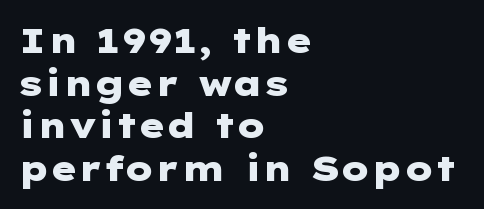
The font is running at its bold setting. Tracking value appears to be zero — textbook default spacing. This sample uses an upright cut, with every glyph sitting square on the baseline. The glyphs in this specimen are sans serif. Glance below the letters and you will spot only blank space.
